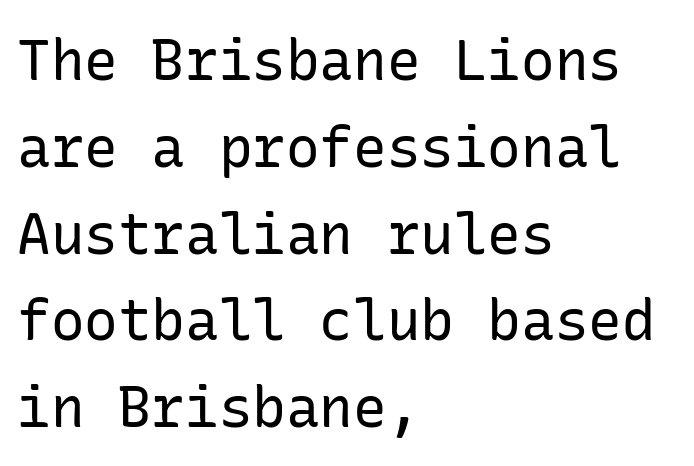
The image shows 56 px regular-weight sans-serif type, upright; set left-aligned, normal line spacing (1.55x), normal letter spacing, not underlined; low stroke contrast and a medium x-height.
